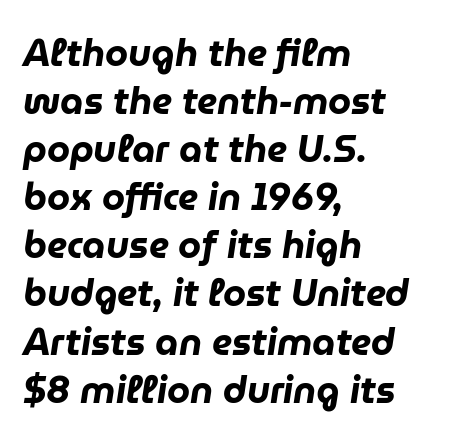
{"italic": "yes", "lean": "right", "slant_degrees": 9, "bold": "yes", "weight": "heavy", "width": "normal", "stroke_contrast": "low", "x_height": "medium", "monospaced": "no", "underline": "no", "align": "left", "line_spacing": "normal", "line_spacing_ratio": 1.3, "letter_spacing": "normal", "letter_spacing_em": 0.0, "glyph_px": 37}
